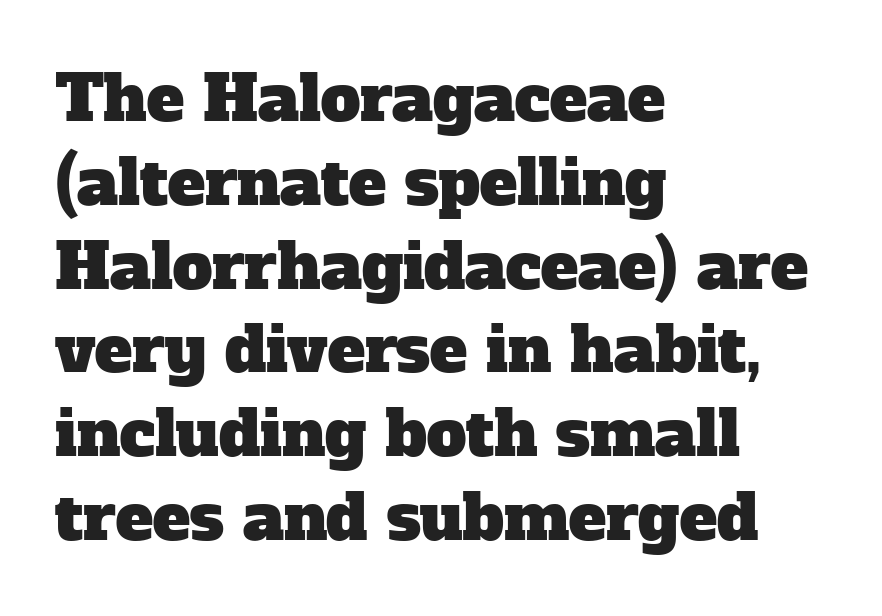
The image shows 63 px serif type; set left-aligned, normal line spacing (1.33x), normal letter spacing, not underlined; low stroke contrast and a medium x-height.
